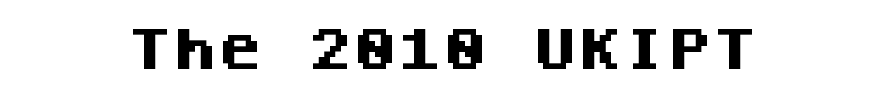
Q: Is the text bold? A: Yes.
Q: Is the text italic (slanted)? A: No, it is upright.
Q: Is the typeface a serif or a sans-serif typeface? A: Sans-serif.
Q: Is the text underlined? A: No.
Q: Is the spacing between letters normal or unusually wide? A: Normal.
Q: Width (condensed, normal, or wide)? A: Normal.
Q: Stroke contrast? A: Medium.
Q: x-height? A: Large.
Q: Monospaced? A: Yes.
